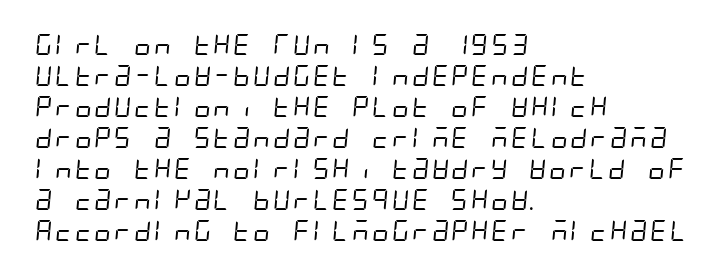
The image shows 21 px text type; set left-aligned, normal line spacing (1.48x), normal letter spacing, not underlined.
